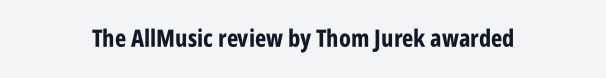
Q: Is the text bold? A: Yes.
Q: Is the text italic (slanted)? A: No, it is upright.
Q: Is the text underlined? A: No.
Q: Is the spacing between letters normal or unusually wide? A: Normal.
